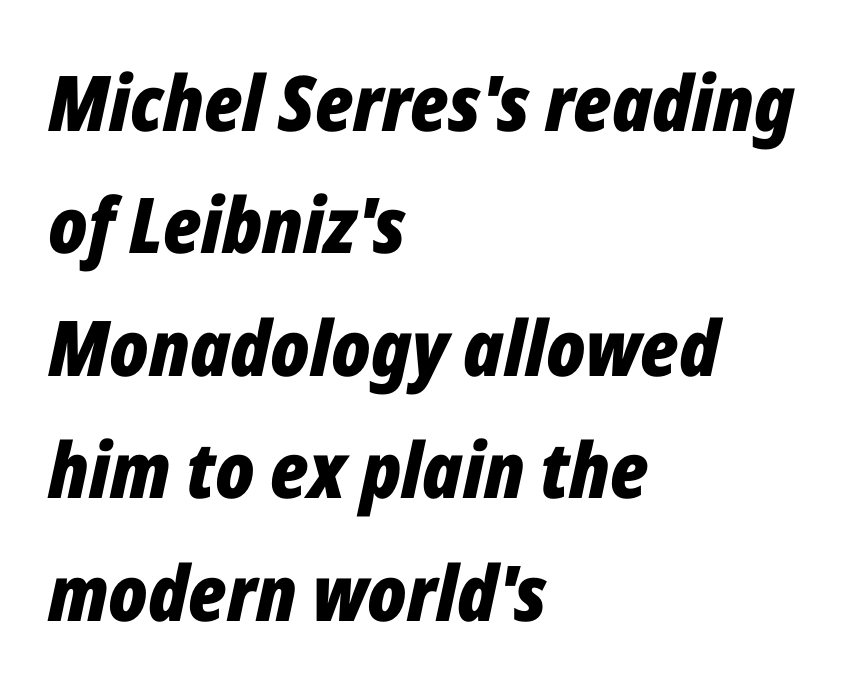
The horizontal fit of the characters is conventional and even. Descender tails drop into unmarked territory. In CSS terms this would be text-align: left. Leading: standard.
